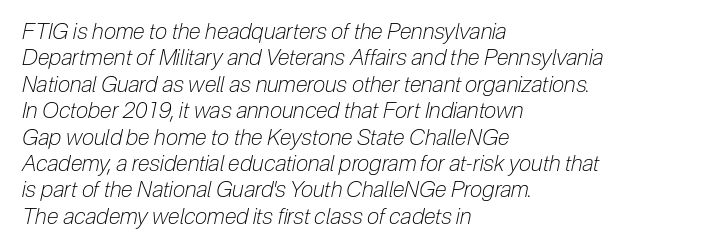
The image shows 22 px text type, italic (leaning right); set left-aligned, line spacing 1.2x, normal letter spacing, not underlined.
